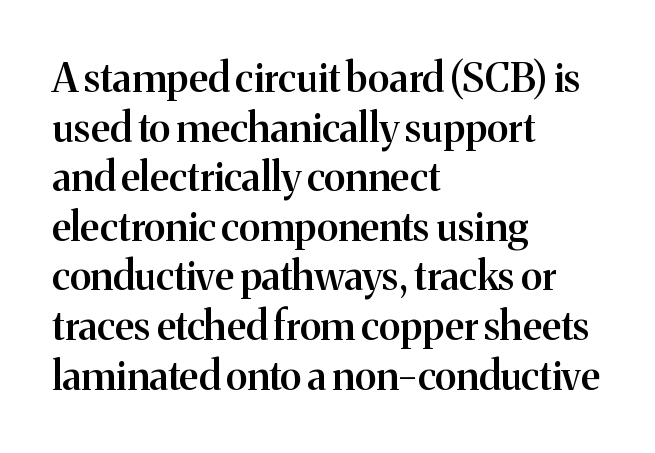
Q: Is the text bold? A: Semi-bold.
Q: Is the text italic (slanted)? A: No, it is upright.
Q: Is the typeface a serif or a sans-serif typeface? A: Serif.
Q: Is the text underlined? A: No.
Q: How is the paragraph aligned? A: Left-aligned.
Q: Is the spacing between letters normal or unusually wide? A: Normal.
Q: Width (condensed, normal, or wide)? A: Normal.
Q: Stroke contrast? A: Medium.
Q: x-height? A: Medium.
Q: Monospaced? A: No.
